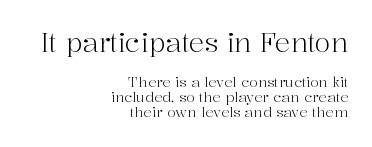
Does the leading feel generous? Not at all — it's pinched. Caption: face not bold, strokes unweighted. There is no visible air inserted between adjacent glyphs. The letters stand straight up with perfectly vertical stems. Two sizes are in play, and the larger belongs to the first block.
